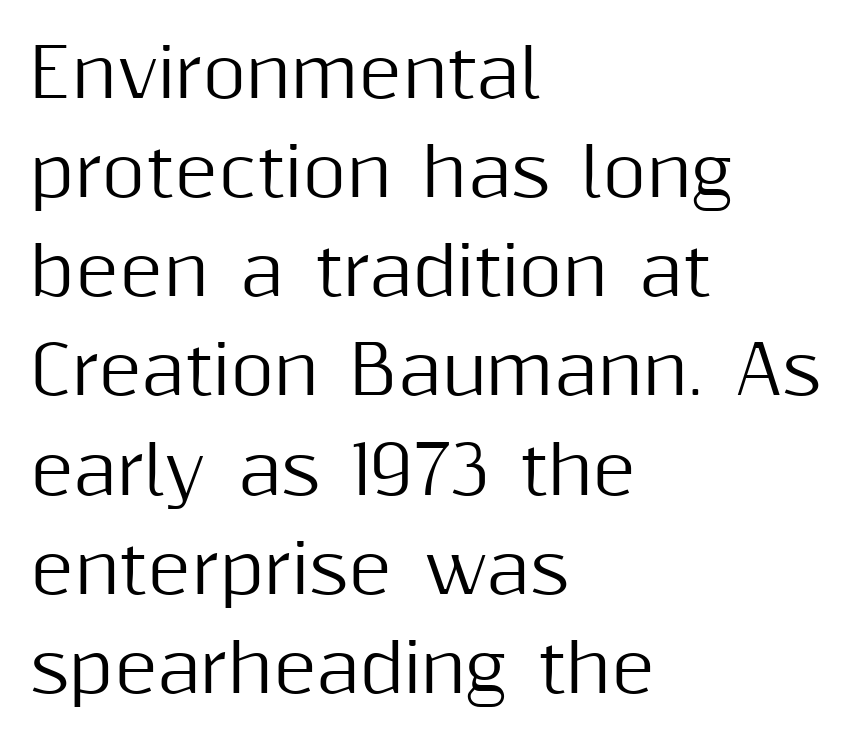
The image shows 67 px sans-serif type, upright; set left-aligned, normal line spacing (1.48x), normal letter spacing, not underlined; medium stroke contrast and a medium x-height.
